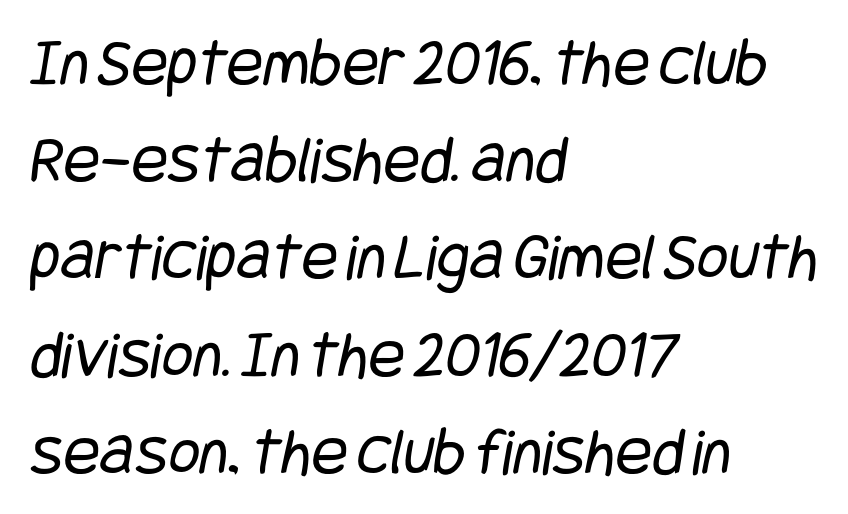
Q: Is the text bold? A: No.
Q: Is the typeface a serif or a sans-serif typeface? A: Sans-serif.
Q: Is the text underlined? A: No.
Q: How is the paragraph aligned? A: Left-aligned.
Q: Is the spacing between letters normal or unusually wide? A: Normal.
Q: Is the spacing between lines tight, normal or loose? A: Normal.
Q: Width (condensed, normal, or wide)? A: Condensed.
Q: Stroke contrast? A: Low.
Q: x-height? A: Large.
